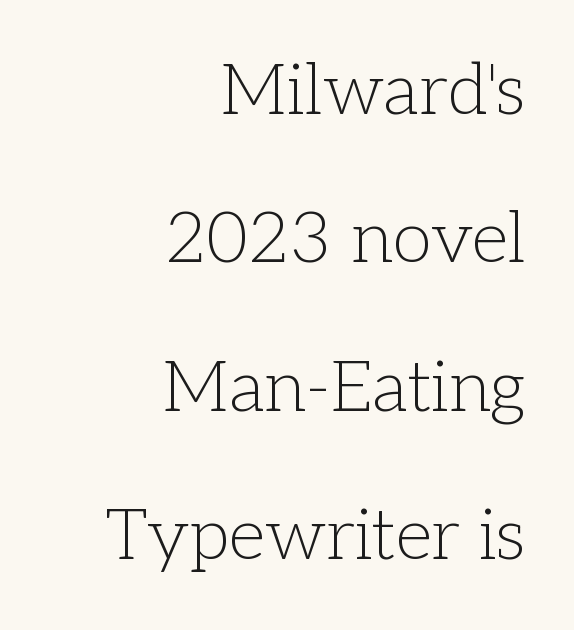
Each stroke keeps to a modest, everyday thickness or less. These lines stack with their right ends in a neat column. Rule under the text: the space is simply empty. Rows of type keep a wide berth in the vertical direction. A typesetter would mark this as roman, not italic. Yep, those are serifs on the letters.
